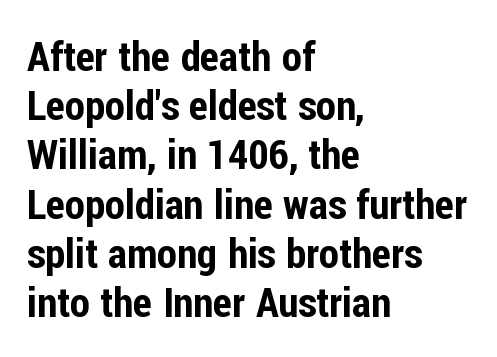
Q: Is the text italic (slanted)? A: No, it is upright.
Q: Is the typeface a serif or a sans-serif typeface? A: Sans-serif.
Q: Is the text underlined? A: No.
Q: How is the paragraph aligned? A: Left-aligned.
Q: Is the spacing between letters normal or unusually wide? A: Normal.
Q: Width (condensed, normal, or wide)? A: Condensed.
Q: Stroke contrast? A: Low.
Q: x-height? A: Medium.
Q: Monospaced? A: No.
